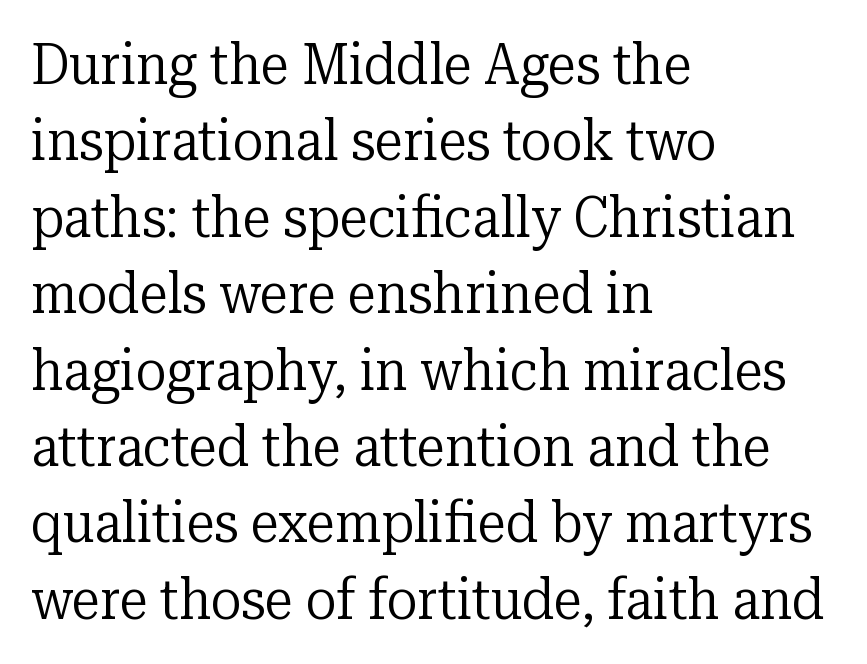
The typesetting does not lean heavy: it is not bold. Every row of glyphs begins at an identical x-position on the left. Regarding serifs, this sample has them. Honestly, the letter spacing is just normal — you wouldn't notice it. Proportional: the letters do not fall into vertical columns. The lettering stays uniformly vertical, giving the passage a roman look.
